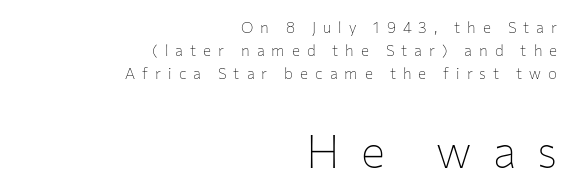
Q: Is the text bold? A: No.
Q: Is the text italic (slanted)? A: No, it is upright.
Q: Is the typeface a serif or a sans-serif typeface? A: Sans-serif.
Q: Is the text underlined? A: No.
Q: How is the paragraph aligned? A: Right-aligned.
Q: Is the spacing between letters normal or unusually wide? A: Unusually wide.
Q: Is the spacing between lines tight, normal or loose? A: Normal.
Q: Which block of text is set in a larger size, the first (top) or the second (bottom)? A: The second (bottom) one.
Q: Width (condensed, normal, or wide)? A: Normal.
Q: Stroke contrast? A: Low.
Q: x-height? A: Medium.
Q: Monospaced? A: No.
